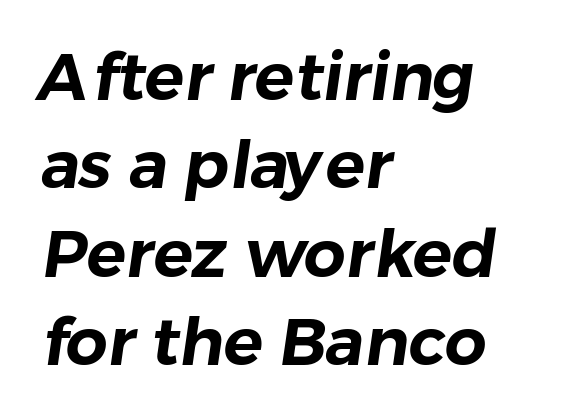
Think of a printed novel: that variable character pitch is what you see here. Compared with typical paragraphs, the rows here are spaced about the same. The gap between lines stays unmarked. The lines in this sample share a left origin and differ only in where they stop.
